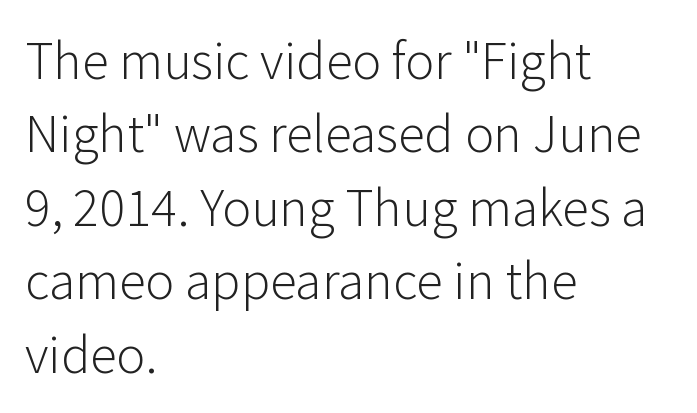
Q: Is the text bold? A: No.
Q: Is the text italic (slanted)? A: No, it is upright.
Q: Is the typeface a serif or a sans-serif typeface? A: Sans-serif.
Q: Is the text underlined? A: No.
Q: How is the paragraph aligned? A: Left-aligned.
Q: Is the spacing between letters normal or unusually wide? A: Normal.
Q: Is the spacing between lines tight, normal or loose? A: Normal.
Q: Width (condensed, normal, or wide)? A: Normal.
Q: Stroke contrast? A: Low.
Q: x-height? A: Medium.
Q: Monospaced? A: No.
